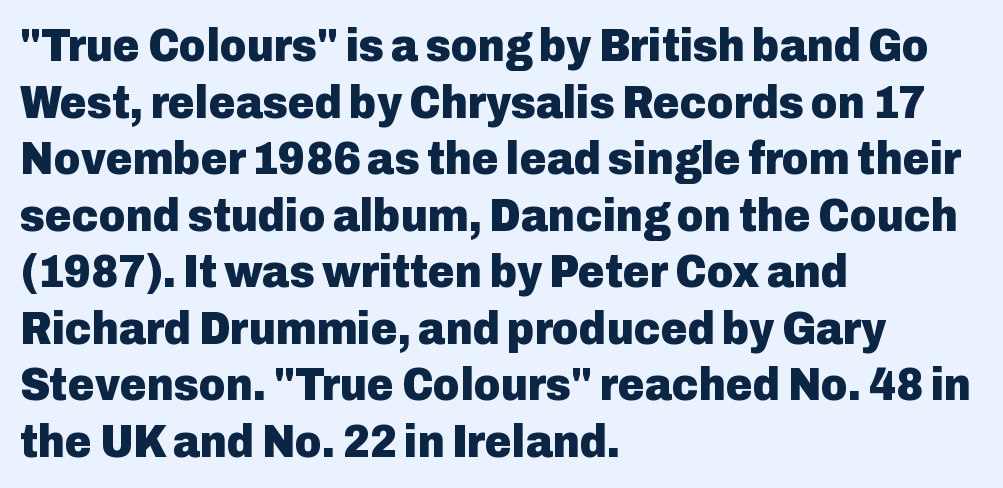
{"serif": "no", "italic": "no", "bold": "yes", "weight": "heavy", "width": "normal", "stroke_contrast": "low", "x_height": "medium", "monospaced": "no", "underline": "no", "align": "left", "line_spacing_ratio": 1.23, "letter_spacing": "normal", "letter_spacing_em": 0.0, "glyph_px": 46}
